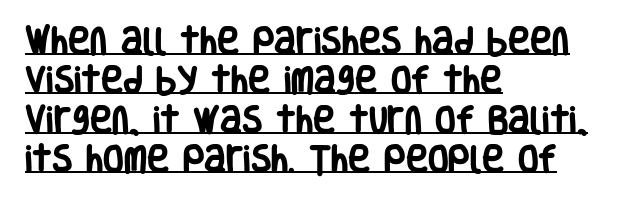
The image shows 30 px heavy, condensed sans-serif type, upright; set left-aligned, normal line spacing (1.31x), normal letter spacing, underlined; low stroke contrast and a large x-height.
